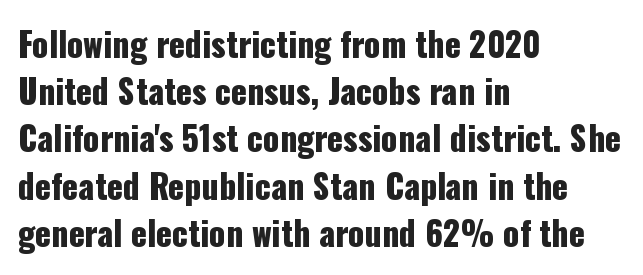
Q: Is the text italic (slanted)? A: No, it is upright.
Q: Is the typeface a serif or a sans-serif typeface? A: Sans-serif.
Q: Is the text underlined? A: No.
Q: How is the paragraph aligned? A: Left-aligned.
Q: Is the spacing between letters normal or unusually wide? A: Normal.
Q: Is the spacing between lines tight, normal or loose? A: Normal.
Q: Width (condensed, normal, or wide)? A: Condensed.
Q: Stroke contrast? A: Low.
Q: x-height? A: Medium.
Q: Monospaced? A: No.
